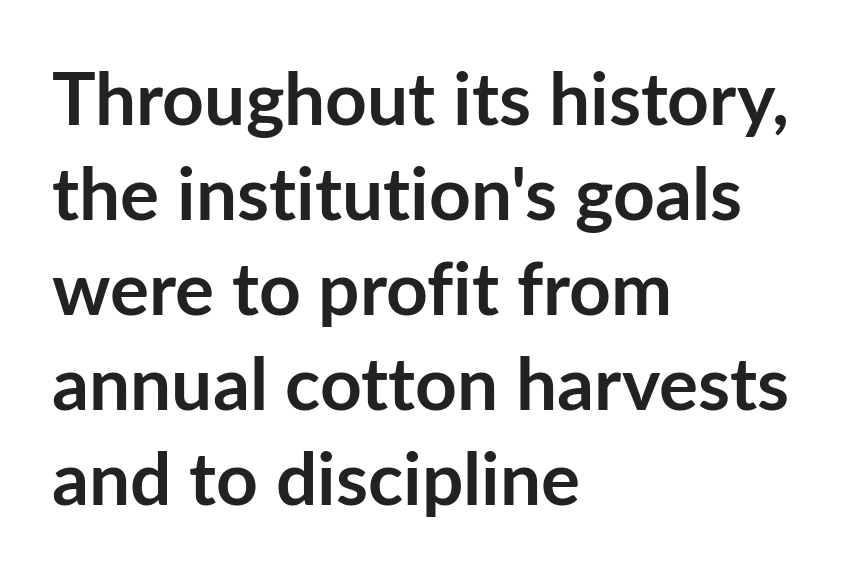
What stands out about the letter spacing? Nothing — it is the standard amount. The rendering anchors every line to the left-hand side. The text was rendered using a sans face with plain stroke endings. Is there any slant? The stems are plumb.
